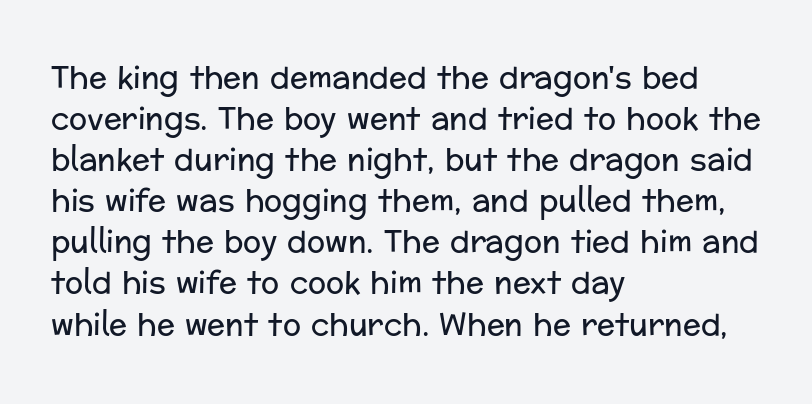
{"serif": "no", "italic": "no", "bold": "no", "weight": "regular", "width": "normal", "stroke_contrast": "low", "x_height": "medium", "monospaced": "no", "underline": "no", "align": "left", "line_spacing": "normal", "line_spacing_ratio": 1.37, "letter_spacing": "normal", "letter_spacing_em": 0.0, "glyph_px": 30}
